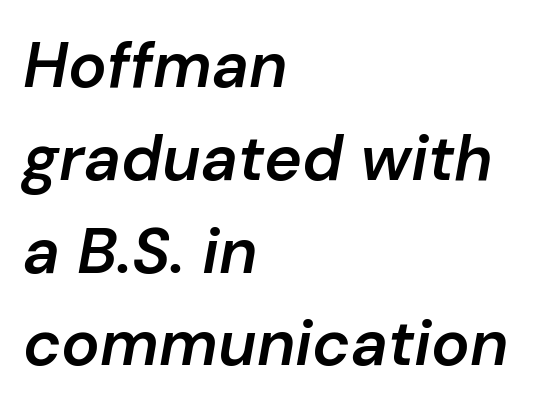
One-word summary of the alignment: left. Bare-footed words on every line. The letters advance in unequal steps, a hallmark of proportional type. Whoever set this chose a conventional vertical rhythm.
